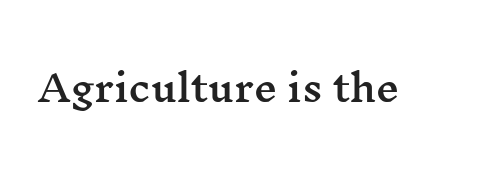
The image shows 37 px wide serif type, upright; set normal letter spacing, not underlined; medium stroke contrast and a medium x-height.
